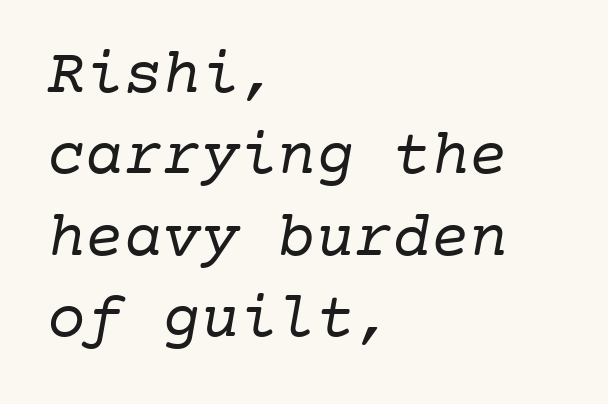
The image shows 64 px regular-weight serif type, monospaced; set left-aligned, normal line spacing (1.27x), normal letter spacing, not underlined; low stroke contrast and a medium x-height.
